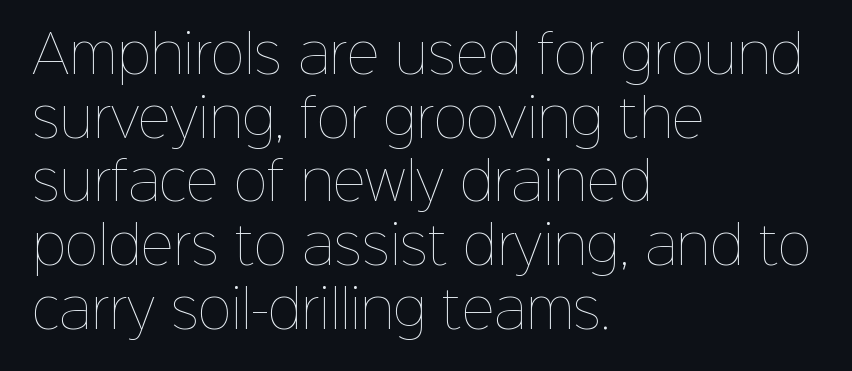
{"italic": "no", "bold": "no", "weight": "thin", "width": "normal", "stroke_contrast": "low", "x_height": "medium", "monospaced": "no", "underline": "no", "align": "left", "line_spacing": "normal", "line_spacing_ratio": 1.25, "letter_spacing": "normal", "letter_spacing_em": 0.0, "glyph_px": 51}
